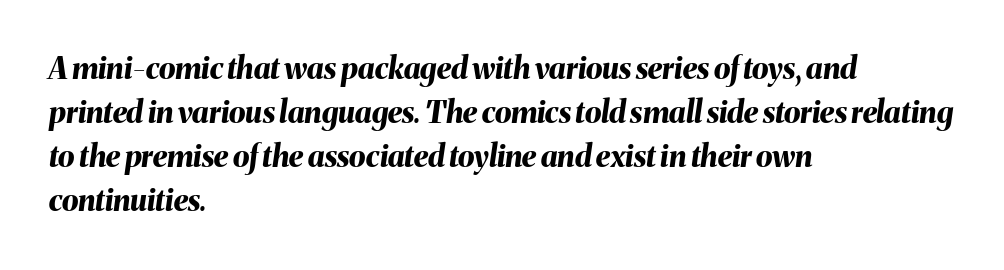
Q: Is the text bold? A: Yes.
Q: Is the text italic (slanted)? A: Yes, it leans right by about 8 degrees.
Q: Is the text underlined? A: No.
Q: How is the paragraph aligned? A: Left-aligned.
Q: Is the spacing between letters normal or unusually wide? A: Normal.
Q: Is the spacing between lines tight, normal or loose? A: Normal.
Q: Width (condensed, normal, or wide)? A: Normal.
Q: Stroke contrast? A: Medium.
Q: x-height? A: Medium.
Q: Monospaced? A: No.
